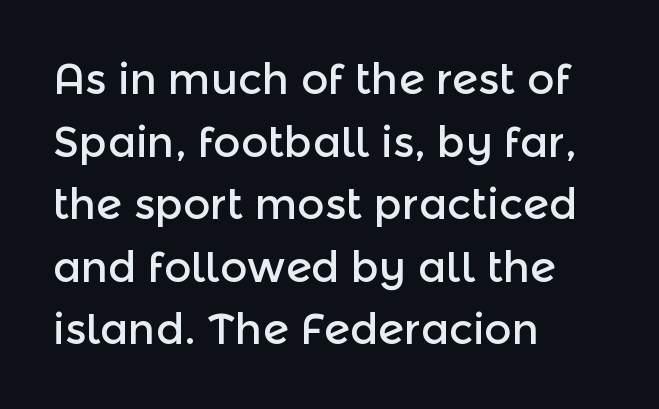
{"serif": "no", "italic": "no", "width": "normal", "x_height": "medium", "monospaced": "no", "underline": "no", "align": "left", "line_spacing": "normal", "line_spacing_ratio": 1.49, "letter_spacing": "normal", "letter_spacing_em": 0.0, "glyph_px": 42}
